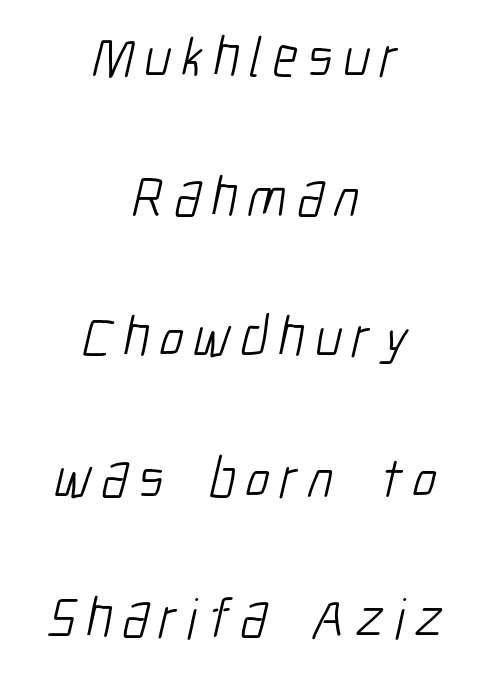
{"serif": "no", "bold": "no", "weight": "light", "width": "condensed", "stroke_contrast": "low", "x_height": "medium", "monospaced": "no", "underline": "no", "align": "center", "line_spacing": "loose", "line_spacing_ratio": 2.46, "glyph_px": 57}
